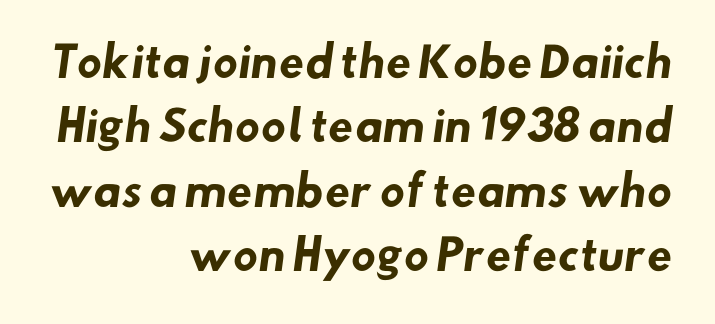
Each glyph is drawn with heavy, bold strokes. How are the letters spaced? Ordinarily, with no added tracking. Line endings align vertically; line beginnings do not. The rendering shows plain stroke endings on the letterforms — a sans-serif design.
